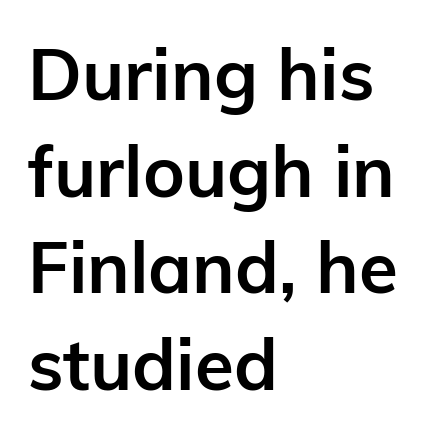
Q: Is the text bold? A: Yes.
Q: Is the text italic (slanted)? A: No, it is upright.
Q: Is the typeface a serif or a sans-serif typeface? A: Sans-serif.
Q: Is the text underlined? A: No.
Q: How is the paragraph aligned? A: Left-aligned.
Q: Is the spacing between letters normal or unusually wide? A: Normal.
Q: Is the spacing between lines tight, normal or loose? A: Normal.
Q: Width (condensed, normal, or wide)? A: Normal.
Q: Stroke contrast? A: Low.
Q: x-height? A: Medium.
Q: Monospaced? A: No.
